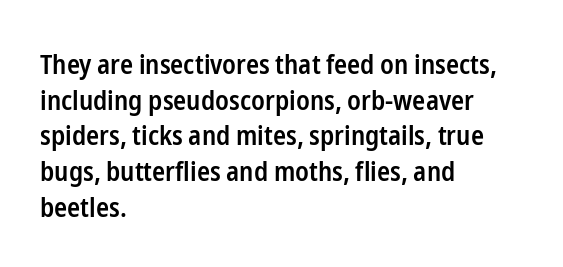
The image shows 27 px text type, upright; set left-aligned, normal line spacing (1.32x), normal letter spacing, not underlined.
